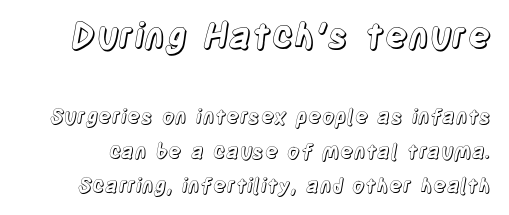
{"width": "condensed", "x_height": "large", "monospaced": "no", "underline": "no", "line_spacing_ratio": 1.72, "letter_spacing": "normal", "letter_spacing_em": 0.0, "larger_block": "first", "size_ratio": 1.75, "glyph_px": 35}
